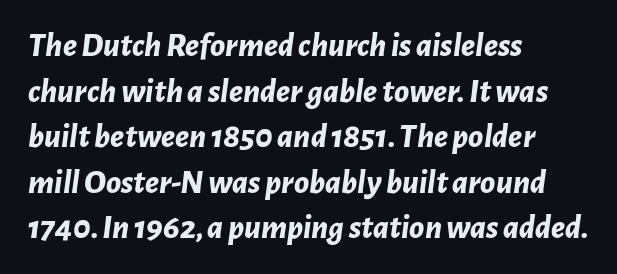
{"italic": "yes", "lean": "right", "slant_degrees": 7, "bold": "yes", "weight": "bold", "width": "normal", "stroke_contrast": "low", "x_height": "medium", "monospaced": "no", "underline": "no", "align": "left", "line_spacing": "normal", "line_spacing_ratio": 1.34, "letter_spacing": "normal", "letter_spacing_em": 0.0, "glyph_px": 34}
